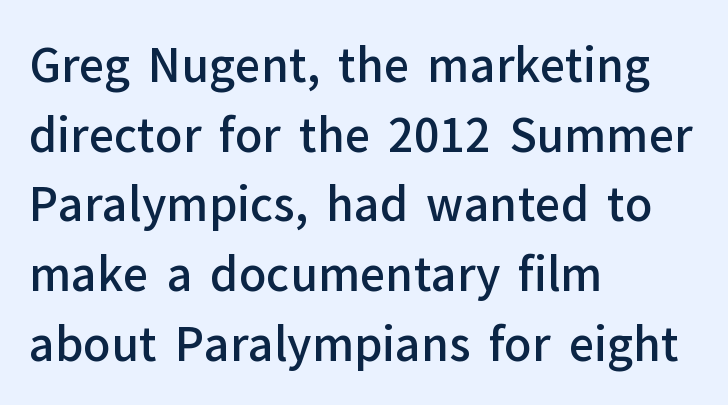
Q: Is the text bold? A: Semi-bold.
Q: Is the text italic (slanted)? A: No, it is upright.
Q: Is the typeface a serif or a sans-serif typeface? A: Sans-serif.
Q: Is the text underlined? A: No.
Q: How is the paragraph aligned? A: Left-aligned.
Q: Is the spacing between letters normal or unusually wide? A: Normal.
Q: Is the spacing between lines tight, normal or loose? A: Normal.
Q: Width (condensed, normal, or wide)? A: Normal.
Q: Stroke contrast? A: Low.
Q: x-height? A: Medium.
Q: Monospaced? A: No.
